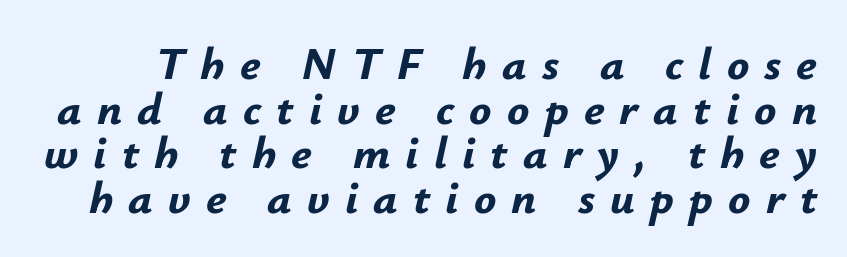
Q: Is the text bold? A: Yes.
Q: Is the text italic (slanted)? A: Yes, it leans right by about 12 degrees.
Q: Is the text underlined? A: No.
Q: Is the spacing between letters normal or unusually wide? A: Unusually wide.
Q: Is the spacing between lines tight, normal or loose? A: Tight.
Q: Width (condensed, normal, or wide)? A: Normal.
Q: Stroke contrast? A: Low.
Q: x-height? A: Small.
Q: Monospaced? A: No.
